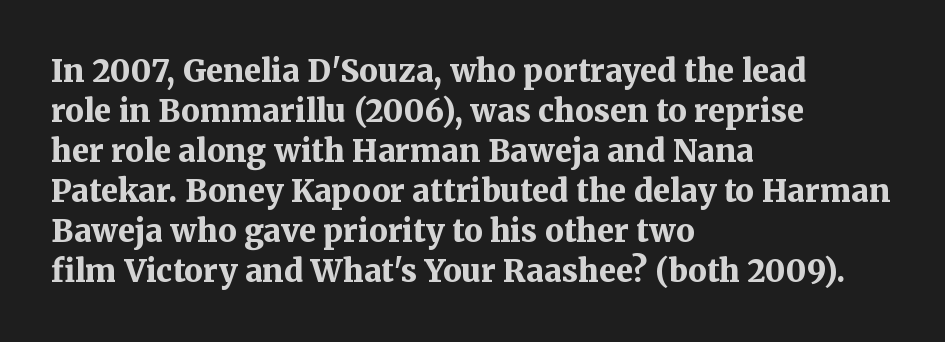
The type family on display is of the serif kind. The type sits square on the baseline with zero lean. The gaps between neighbouring characters are ordinary and unremarkable. Each row of text sits above clean, open space. The glyphs have the mass of a bold cut.
